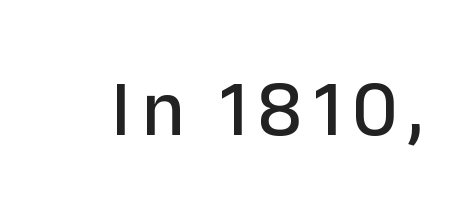
Q: Is the text italic (slanted)? A: No, it is upright.
Q: Is the typeface a serif or a sans-serif typeface? A: Sans-serif.
Q: Is the text underlined? A: No.
Q: Width (condensed, normal, or wide)? A: Normal.
Q: Stroke contrast? A: Low.
Q: x-height? A: Medium.
Q: Monospaced? A: No.
